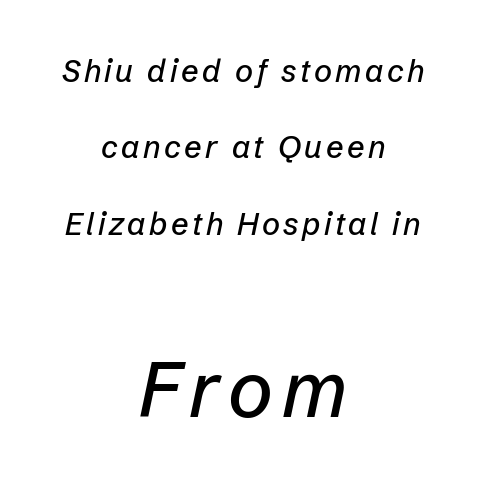
{"italic": "yes", "lean": "right", "slant_degrees": 12, "width": "normal", "stroke_contrast": "low", "x_height": "medium", "monospaced": "no", "underline": "no", "align": "center", "line_spacing": "loose", "line_spacing_ratio": 2.46, "larger_block": "second", "size_ratio": 2.48, "glyph_px": 77}
